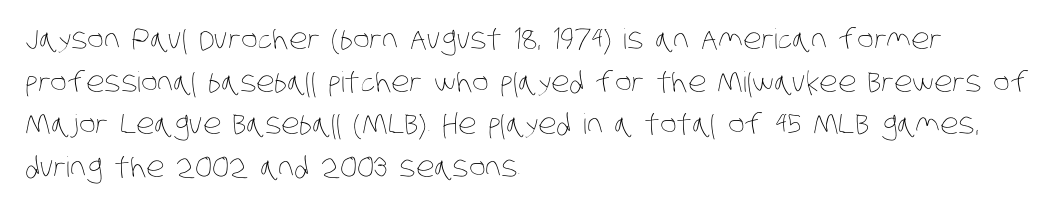
The image shows 28 px thin, condensed type; set left-aligned, normal line spacing (1.52x), normal letter spacing, not underlined; low stroke contrast and a large x-height.
